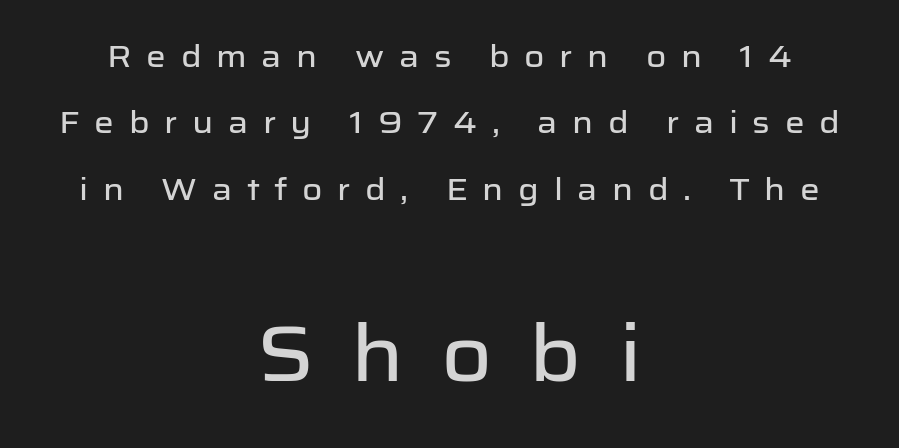
The image shows 78 px sans-serif type, upright; set centered, loose line spacing (2.14x), unusually wide letter spacing (+0.47 em), not underlined; the second (bottom) block is 2.52x larger; low stroke contrast and a medium x-height.
